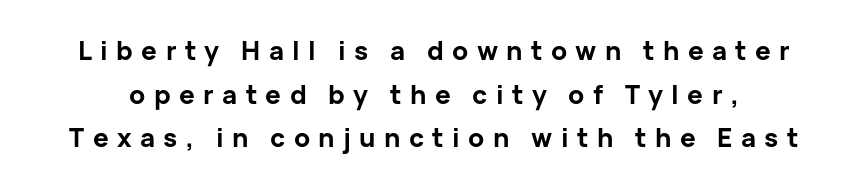
Vertically, the passage feels balanced, rows spaced as you'd expect. The type is letterspaced generously, with wide tracking. Every character sits straight up, as roman type does. A dark, heavy texture on the line: the type is bold.
